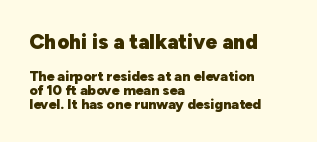
Q: Is the text bold? A: Yes.
Q: Is the text italic (slanted)? A: No, it is upright.
Q: Is the text underlined? A: No.
Q: How is the paragraph aligned? A: Left-aligned.
Q: Is the spacing between letters normal or unusually wide? A: Normal.
Q: Is the spacing between lines tight, normal or loose? A: Tight.
Q: Which block of text is set in a larger size, the first (top) or the second (bottom)? A: The first (top) one.
